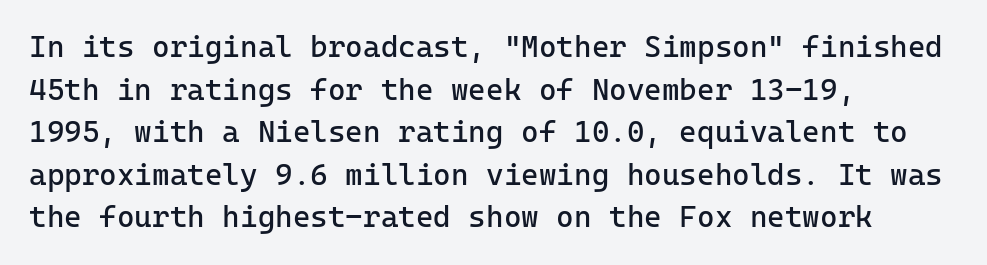
Q: Is the text bold? A: No.
Q: Is the text italic (slanted)? A: No, it is upright.
Q: Is the typeface a serif or a sans-serif typeface? A: Sans-serif.
Q: Is the text underlined? A: No.
Q: How is the paragraph aligned? A: Left-aligned.
Q: Is the spacing between letters normal or unusually wide? A: Normal.
Q: Is the spacing between lines tight, normal or loose? A: Normal.
Q: Width (condensed, normal, or wide)? A: Normal.
Q: Stroke contrast? A: Low.
Q: x-height? A: Medium.
